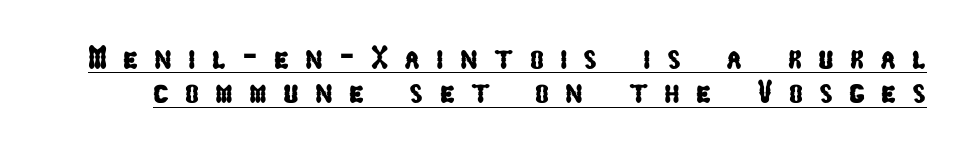
This rendering widens character spacing well past its baseline value. Is this a fixed-width face? No — the glyphs have proportional, varying widths. The sample's only ornament is a line tracing under the words. You could barely slide anything between these rows. Examine the stroke ends and you'll find no serifs.
